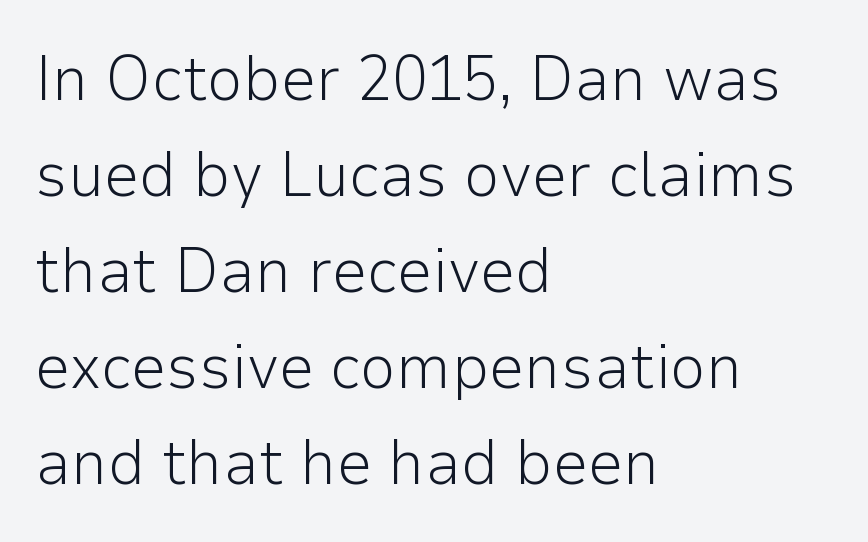
The image shows 64 px light sans-serif type, upright; set left-aligned, normal line spacing (1.5x), normal letter spacing, not underlined; low stroke contrast and a medium x-height.
